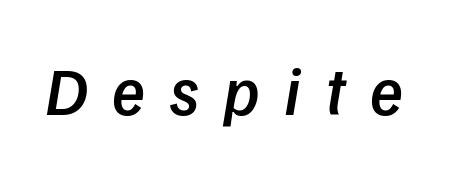
Q: Is the text bold? A: Semi-bold.
Q: Is the typeface a serif or a sans-serif typeface? A: Sans-serif.
Q: Is the text underlined? A: No.
Q: Is the spacing between letters normal or unusually wide? A: Unusually wide.
Q: Width (condensed, normal, or wide)? A: Normal.
Q: Stroke contrast? A: Low.
Q: x-height? A: Medium.
Q: Monospaced? A: No.
